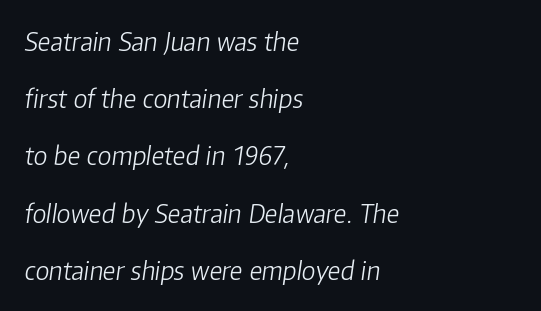
The image shows 25 px text type, italic (leaning right); set left-aligned, loose line spacing (2.29x), normal letter spacing, not underlined.
